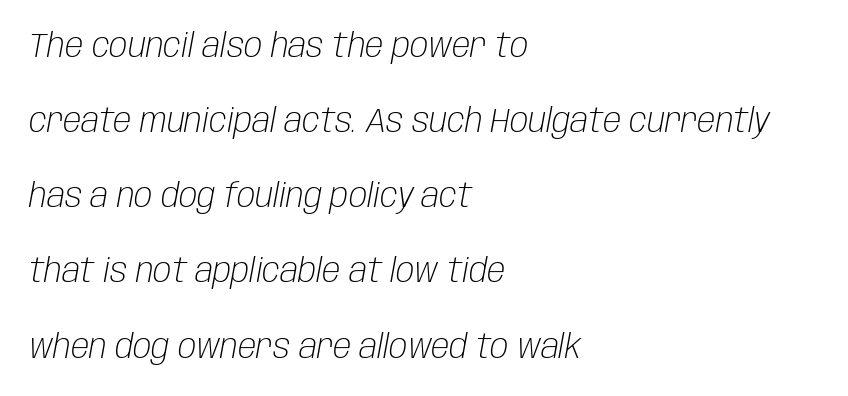
{"italic": "yes", "lean": "right", "slant_degrees": 10, "bold": "no", "weight": "light", "width": "condensed", "stroke_contrast": "low", "x_height": "large", "monospaced": "no", "underline": "no", "align": "left", "line_spacing": "loose", "line_spacing_ratio": 2.21, "letter_spacing": "normal", "letter_spacing_em": 0.0, "glyph_px": 34}
